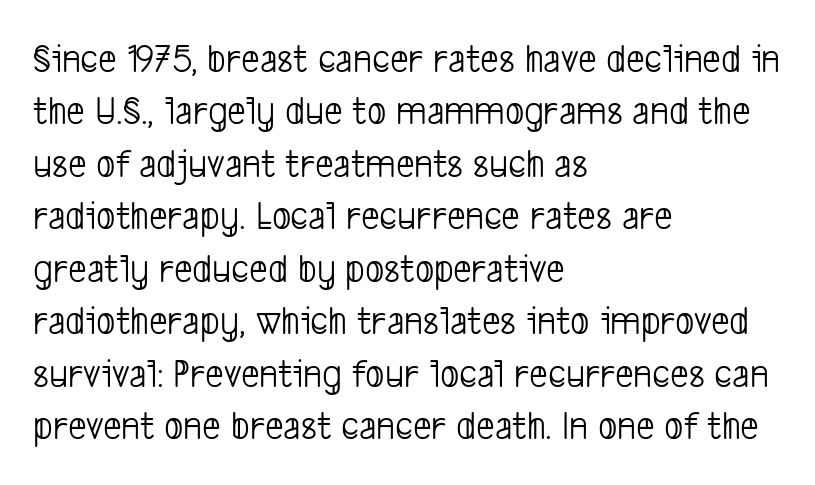
In CSS terms this would be text-align: left. This is sans-serif lettering, the kind often seen on screens and signage. Note the varied advance widths — an 'i' is clearly narrower than an 'm'. Letters have the restrained weight of plain body copy at most.
